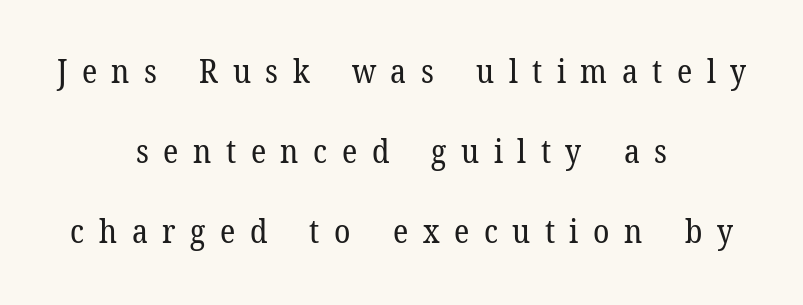
Q: Is the text bold? A: No.
Q: Is the text italic (slanted)? A: No, it is upright.
Q: Is the typeface a serif or a sans-serif typeface? A: Serif.
Q: Is the text underlined? A: No.
Q: How is the paragraph aligned? A: Centered.
Q: Is the spacing between letters normal or unusually wide? A: Unusually wide.
Q: Is the spacing between lines tight, normal or loose? A: Loose.
Q: Width (condensed, normal, or wide)? A: Normal.
Q: Stroke contrast? A: Low.
Q: x-height? A: Medium.
Q: Monospaced? A: No.
